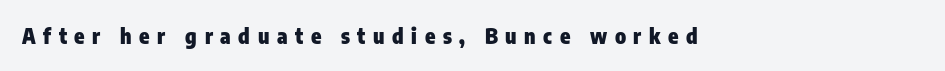
Someone cranked the tracking dial way up on this one. The compositor pushed each line to the left boundary. Typesetter's note: full bold, strokes at maximum text heaviness. Quick note: underline off.
